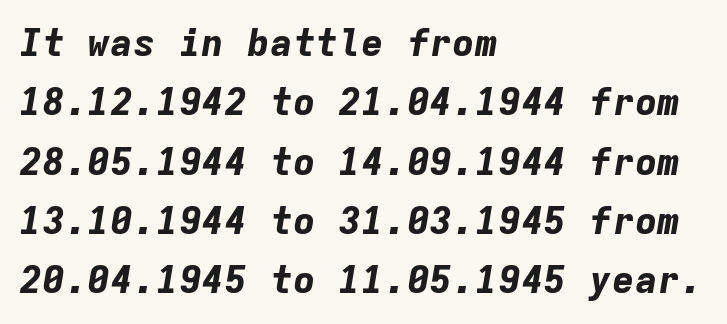
The image shows 38 px bold type, italic (leaning right), monospaced; set left-aligned, normal line spacing (1.56x), normal letter spacing, not underlined; low stroke contrast and a medium x-height.
